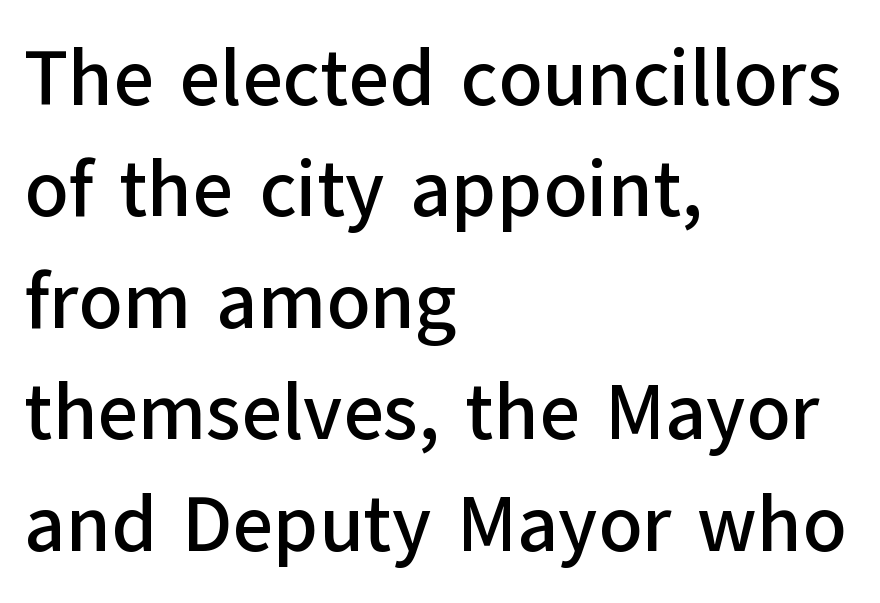
{"serif": "no", "italic": "no", "width": "normal", "stroke_contrast": "low", "x_height": "medium", "monospaced": "no", "underline": "no", "align": "left", "line_spacing": "normal", "line_spacing_ratio": 1.41, "letter_spacing": "normal", "letter_spacing_em": 0.0, "glyph_px": 79}
